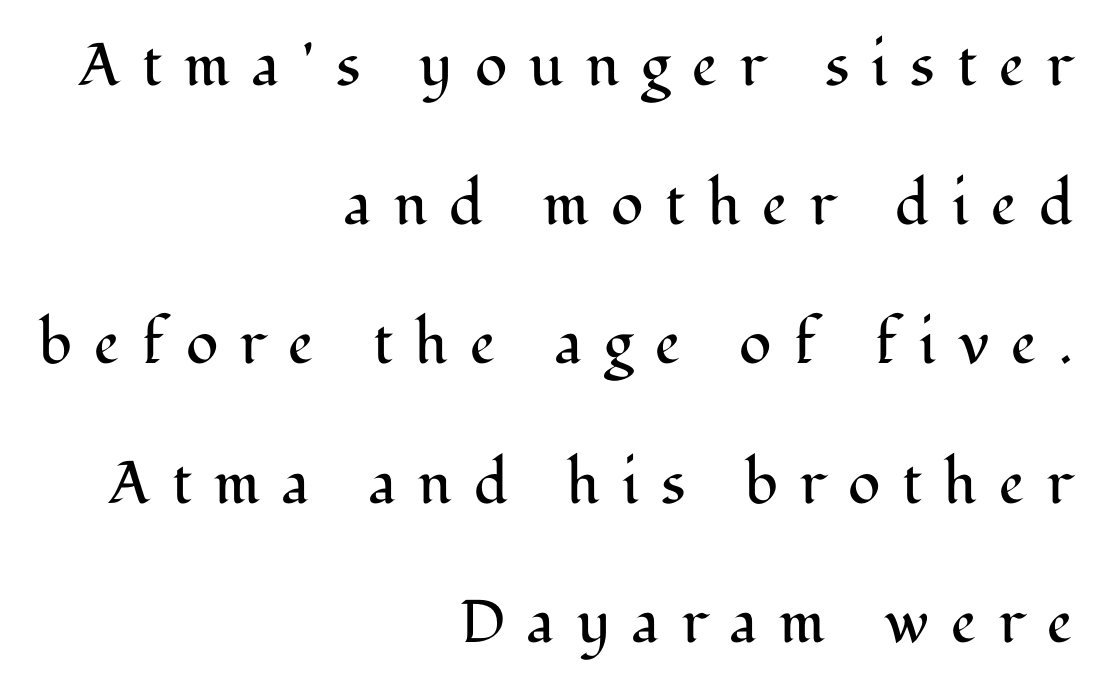
The image shows 60 px regular-weight serif type, upright; set right-aligned, loose line spacing (2.32x), unusually wide letter spacing (+0.37 em), not underlined; medium stroke contrast and a medium x-height.
